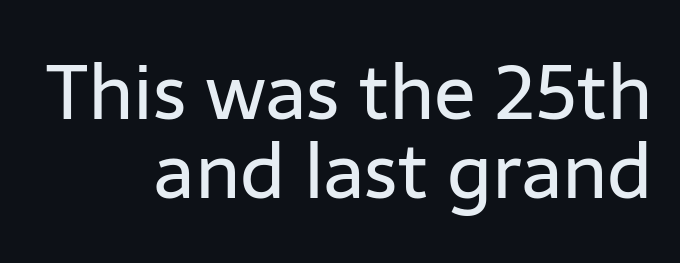
The image shows 77 px regular-weight sans-serif type, upright; set right-aligned, tight line spacing (1.03x), normal letter spacing, not underlined; low stroke contrast and a medium x-height.
